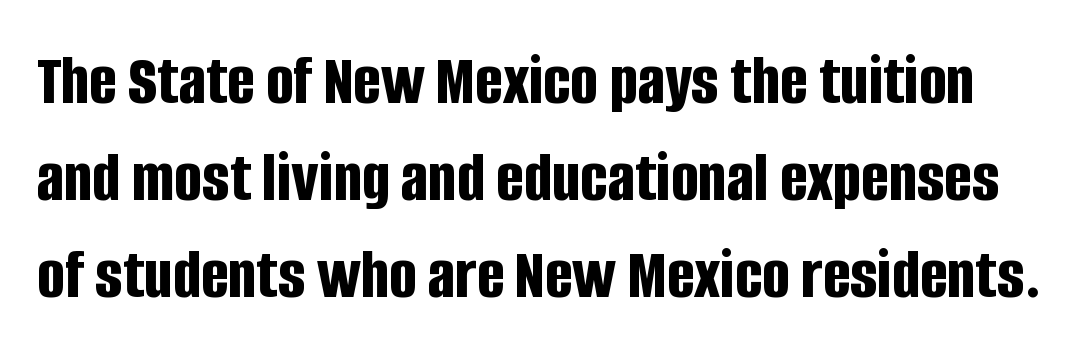
The letters sit at their default tracking, neither squeezed nor spread. The characters look thick and weighty, a clear bold. This rendering features lettering with no underline. The letters advance in unequal steps, a hallmark of proportional type. The space between consecutive lines is moderate. Rendered with straight, roman letterforms.
